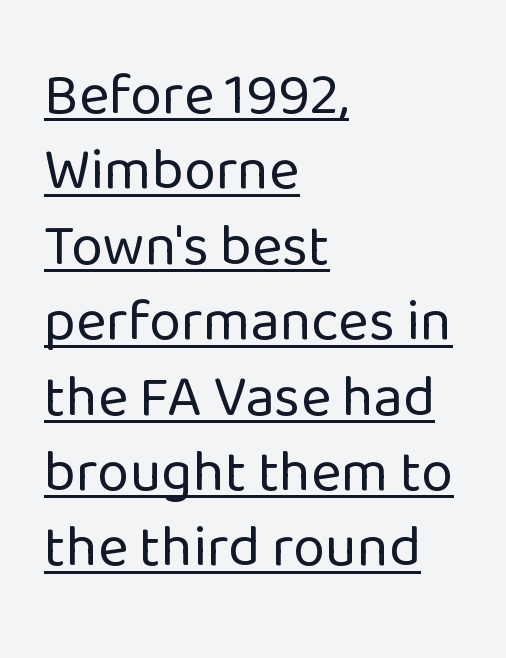
{"serif": "no", "italic": "no", "bold": "no", "weight": "regular", "width": "normal", "stroke_contrast": "low", "x_height": "medium", "monospaced": "no", "underline": "yes", "align": "left", "line_spacing": "normal", "line_spacing_ratio": 1.3, "letter_spacing": "normal", "letter_spacing_em": 0.0, "glyph_px": 58}
